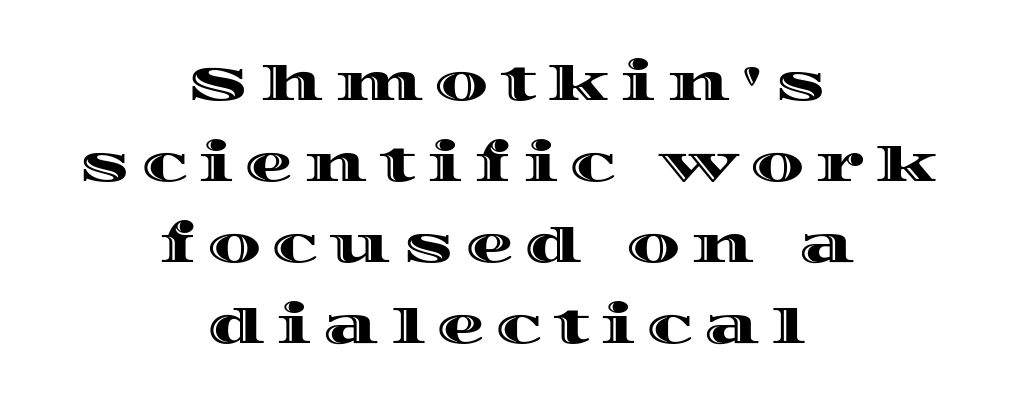
Q: Is the text italic (slanted)? A: No, it is upright.
Q: Is the text underlined? A: No.
Q: How is the paragraph aligned? A: Centered.
Q: Is the spacing between letters normal or unusually wide? A: Unusually wide.
Q: Is the spacing between lines tight, normal or loose? A: Normal.
Q: Width (condensed, normal, or wide)? A: Wide.
Q: x-height? A: Large.
Q: Monospaced? A: No.
